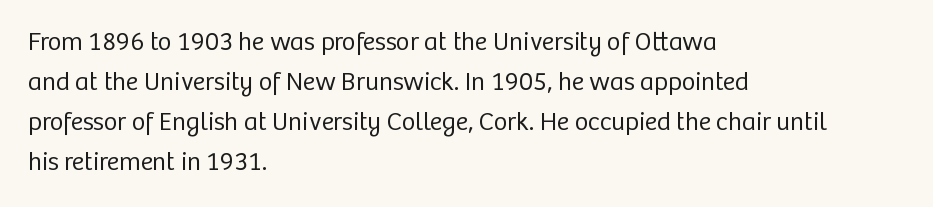
Q: Is the text bold? A: No.
Q: Is the text italic (slanted)? A: No, it is upright.
Q: Is the text underlined? A: No.
Q: How is the paragraph aligned? A: Left-aligned.
Q: Is the spacing between letters normal or unusually wide? A: Normal.
Q: Is the spacing between lines tight, normal or loose? A: Normal.
